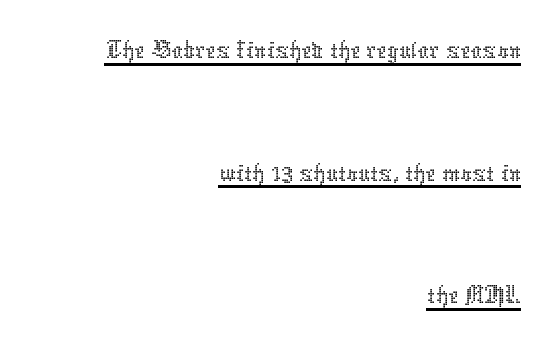
Q: Is the text bold? A: No.
Q: Is the text italic (slanted)? A: No, it is upright.
Q: Is the text underlined? A: Yes.
Q: How is the paragraph aligned? A: Right-aligned.
Q: Is the spacing between letters normal or unusually wide? A: Normal.
Q: Is the spacing between lines tight, normal or loose? A: Loose.
Q: Width (condensed, normal, or wide)? A: Normal.
Q: Stroke contrast? A: Low.
Q: x-height? A: Medium.
Q: Monospaced? A: No.
